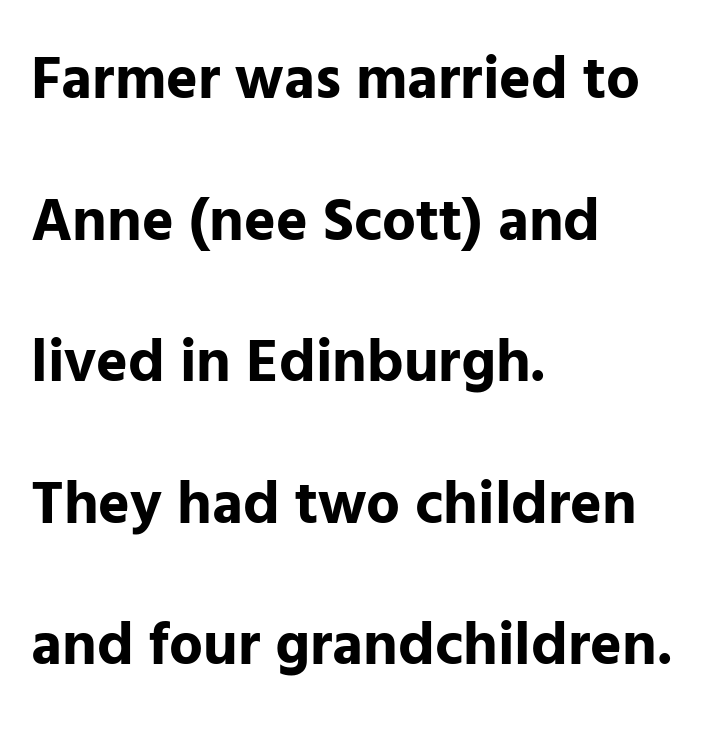
Honestly, there is no underline to notice here at all. Observe the ordinary spacing: letters are neighbours, not strangers. No feet cap the strokes, marking this as sans-serif type. This is heavy type, rendered in bold.
